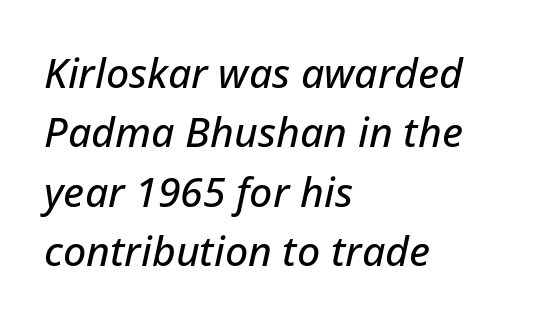
{"italic": "yes", "lean": "right", "slant_degrees": 12, "width": "normal", "stroke_contrast": "low", "x_height": "medium", "monospaced": "no", "underline": "no", "align": "left", "line_spacing": "normal", "line_spacing_ratio": 1.45, "letter_spacing": "normal", "letter_spacing_em": 0.0, "glyph_px": 41}
